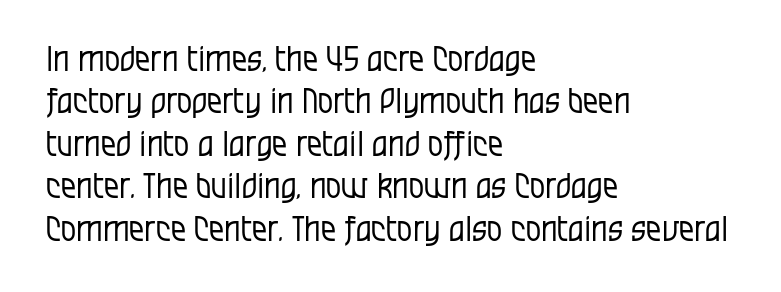
Q: Is the text bold? A: No.
Q: Is the text italic (slanted)? A: No, it is upright.
Q: Is the typeface a serif or a sans-serif typeface? A: Sans-serif.
Q: Is the text underlined? A: No.
Q: How is the paragraph aligned? A: Left-aligned.
Q: Is the spacing between letters normal or unusually wide? A: Normal.
Q: Is the spacing between lines tight, normal or loose? A: Normal.
Q: Width (condensed, normal, or wide)? A: Condensed.
Q: Stroke contrast? A: Low.
Q: x-height? A: Large.
Q: Monospaced? A: No.
